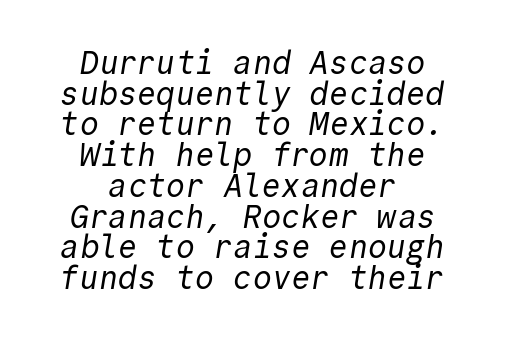
{"serif": "no", "bold": "no", "weight": "regular", "width": "normal", "x_height": "medium", "monospaced": "yes", "underline": "no", "align": "center", "line_spacing": "tight", "line_spacing_ratio": 0.96, "letter_spacing": "normal", "letter_spacing_em": 0.0, "glyph_px": 32}
